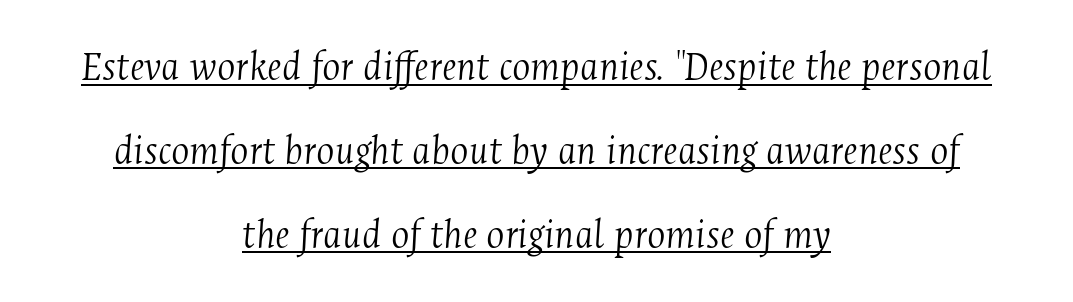
{"serif": "yes", "italic": "yes", "lean": "right", "slant_degrees": 4, "bold": "no", "weight": "light", "width": "condensed", "stroke_contrast": "medium", "x_height": "medium", "monospaced": "no", "underline": "yes", "align": "center", "line_spacing": "loose", "line_spacing_ratio": 1.95, "letter_spacing": "normal", "letter_spacing_em": 0.0, "glyph_px": 43}
